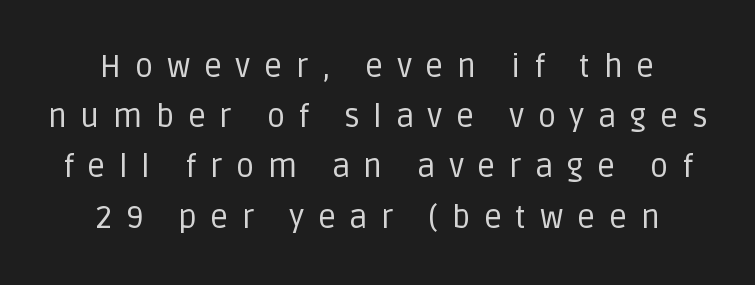
The rows are spaced the way most documents space them. You could not count columns in this text — the font is proportionally spaced. Are there feet on the stems? There aren't — it's a sans. Underline: absent. Stroke thickness stays within the range of a standard reading face or lighter. Someone cranked the tracking dial way up on this one.
